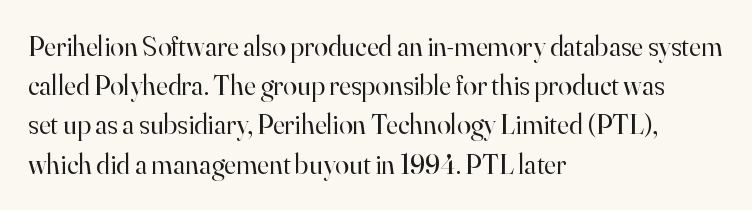
How are the letters spaced? Ordinarily, with no added tracking. Where is the straight margin? On the left. Regarding leading, the lines here are spaced in the standard way. Varying glyph widths throughout — classic text-font behaviour.
